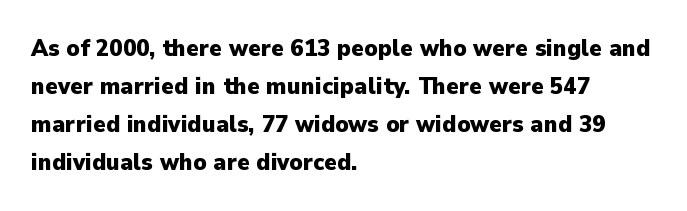
Q: Is the text bold? A: Yes.
Q: Is the text italic (slanted)? A: No, it is upright.
Q: Is the text underlined? A: No.
Q: How is the paragraph aligned? A: Left-aligned.
Q: Is the spacing between letters normal or unusually wide? A: Normal.
Q: Is the spacing between lines tight, normal or loose? A: Normal.
